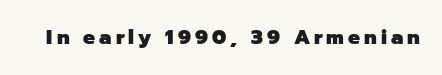
{"italic": "no", "bold": "yes", "underline": "no", "letter_spacing": "wide", "letter_spacing_em": 0.2, "glyph_px": 20}
